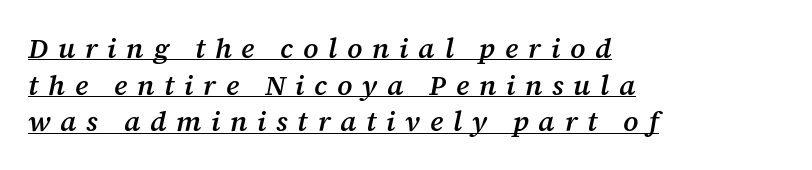
Q: Is the text bold? A: Semi-bold.
Q: Is the text italic (slanted)? A: Yes, it leans right by about 12 degrees.
Q: Is the typeface a serif or a sans-serif typeface? A: Serif.
Q: Is the text underlined? A: Yes.
Q: How is the paragraph aligned? A: Left-aligned.
Q: Is the spacing between letters normal or unusually wide? A: Unusually wide.
Q: Is the spacing between lines tight, normal or loose? A: Normal.
Q: Width (condensed, normal, or wide)? A: Normal.
Q: Stroke contrast? A: Medium.
Q: x-height? A: Medium.
Q: Monospaced? A: No.
